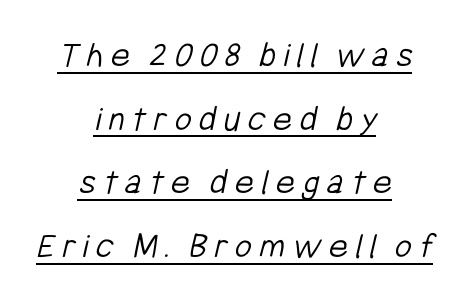
Q: Is the text bold? A: No.
Q: Is the typeface a serif or a sans-serif typeface? A: Sans-serif.
Q: Is the text underlined? A: Yes.
Q: How is the paragraph aligned? A: Centered.
Q: Is the spacing between letters normal or unusually wide? A: Unusually wide.
Q: Width (condensed, normal, or wide)? A: Condensed.
Q: Stroke contrast? A: Low.
Q: x-height? A: Medium.
Q: Monospaced? A: No.
